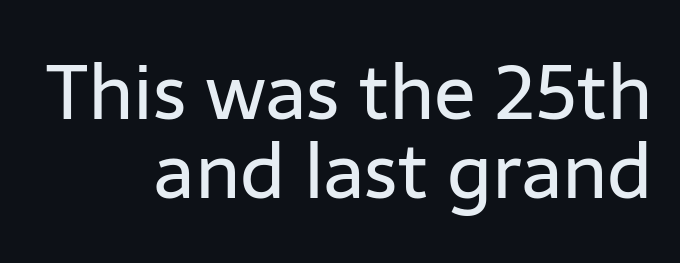
Q: Is the text bold? A: No.
Q: Is the text italic (slanted)? A: No, it is upright.
Q: Is the typeface a serif or a sans-serif typeface? A: Sans-serif.
Q: Is the text underlined? A: No.
Q: How is the paragraph aligned? A: Right-aligned.
Q: Is the spacing between letters normal or unusually wide? A: Normal.
Q: Is the spacing between lines tight, normal or loose? A: Tight.
Q: Width (condensed, normal, or wide)? A: Normal.
Q: Stroke contrast? A: Low.
Q: x-height? A: Medium.
Q: Monospaced? A: No.
